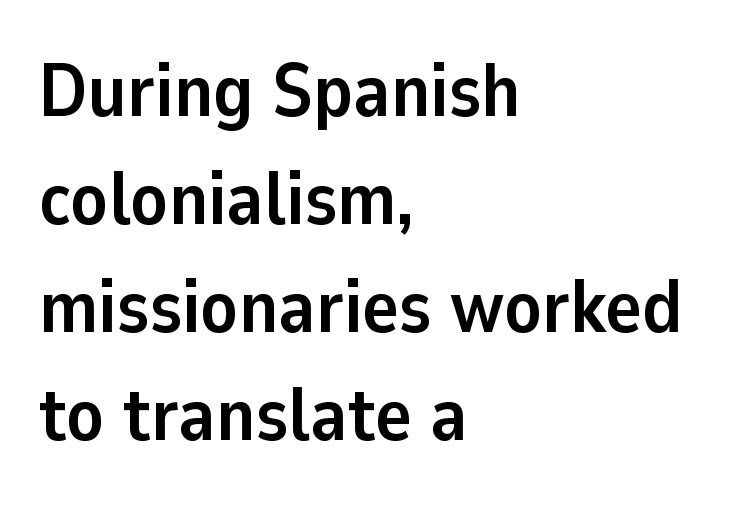
Q: Is the text bold? A: Yes.
Q: Is the text italic (slanted)? A: No, it is upright.
Q: Is the typeface a serif or a sans-serif typeface? A: Sans-serif.
Q: Is the text underlined? A: No.
Q: How is the paragraph aligned? A: Left-aligned.
Q: Is the spacing between letters normal or unusually wide? A: Normal.
Q: Is the spacing between lines tight, normal or loose? A: Normal.
Q: Width (condensed, normal, or wide)? A: Normal.
Q: Stroke contrast? A: Low.
Q: x-height? A: Medium.
Q: Monospaced? A: No.
